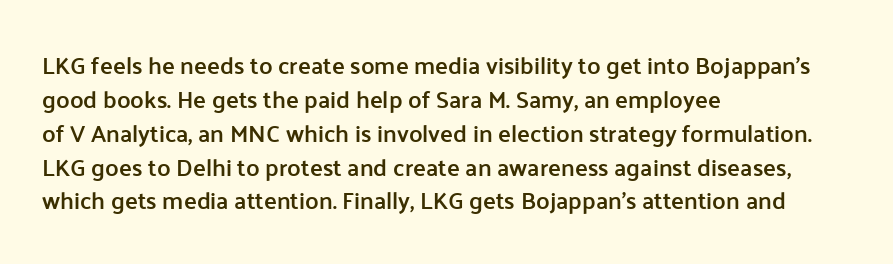
The image shows 24 px text type, upright; set left-aligned, normal line spacing (1.41x), normal letter spacing, not underlined.
